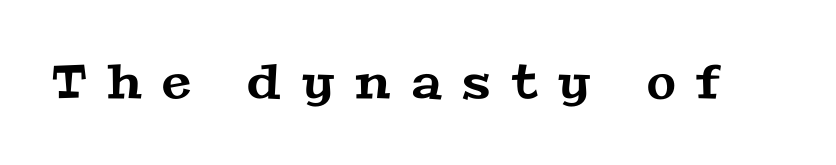
Q: Is the typeface a serif or a sans-serif typeface? A: Serif.
Q: Is the text underlined? A: No.
Q: Is the spacing between letters normal or unusually wide? A: Unusually wide.
Q: Width (condensed, normal, or wide)? A: Wide.
Q: Stroke contrast? A: Medium.
Q: x-height? A: Medium.
Q: Monospaced? A: No.
